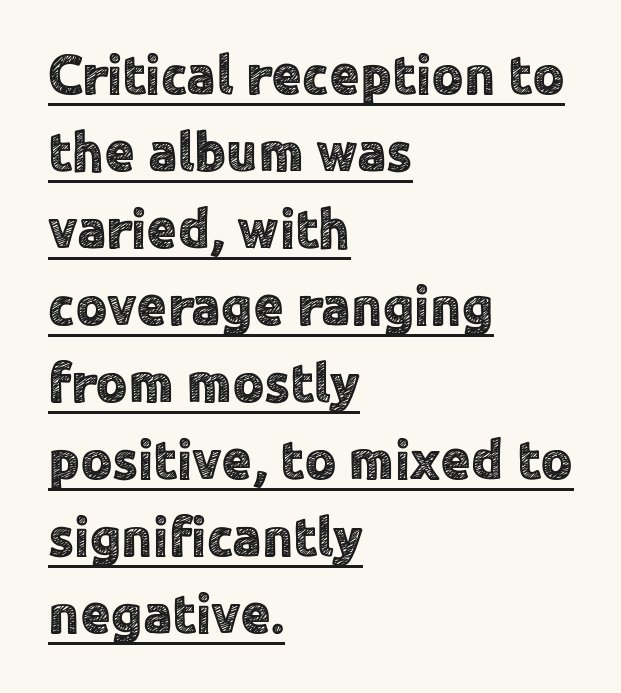
The image shows 55 px sans-serif type, upright; set left-aligned, normal line spacing (1.4x), normal letter spacing, underlined; a medium x-height.
